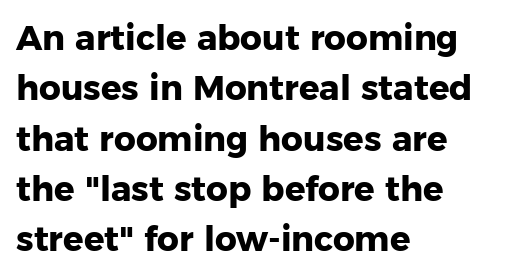
Grotesque or geometric, the face here clearly has no serifs. Vertical spacing — default. It's the straight-up-and-down kind of type. The face used here is proportionally spaced, like ordinary book or web type. Nobody drew a line under any word here. All the whitespace from short lines collects on the right.
